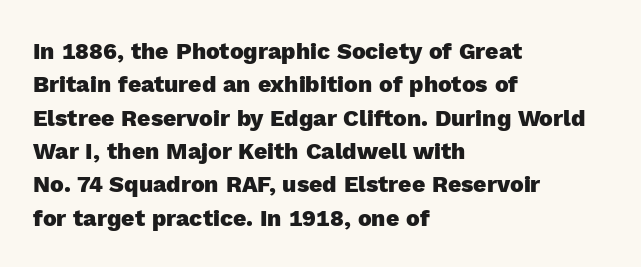
The image shows 23 px bold type, upright; set left-aligned, normal line spacing (1.45x), normal letter spacing, not underlined.
